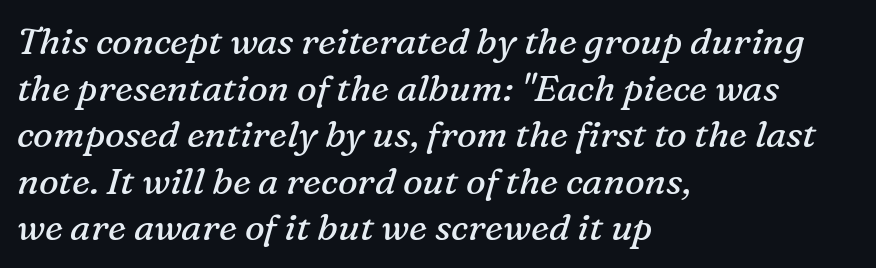
{"serif": "yes", "italic": "yes", "lean": "right", "slant_degrees": 16, "bold": "no", "weight": "regular", "width": "normal", "stroke_contrast": "medium", "x_height": "medium", "monospaced": "no", "underline": "no", "align": "left", "line_spacing": "normal", "line_spacing_ratio": 1.26, "letter_spacing": "normal", "letter_spacing_em": 0.0, "glyph_px": 37}
